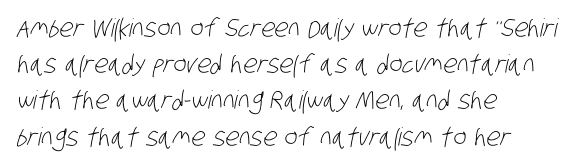
Has an underline been added? It has not. The passage shown has conventional tracking throughout. Heaviness? Minimal to ordinary, like unemphasized prose. Rows of type keep a routine distance in the vertical direction. These lines are set flush left with a ragged right edge.
